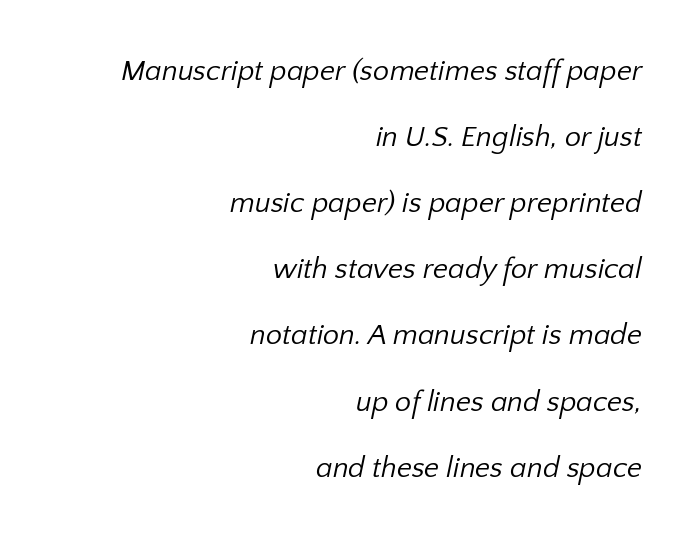
No feet cap the strokes, marking this as sans-serif type. Leading is clearly above the norm, producing a sparse column. Varying glyph widths throughout — classic text-font behaviour. Nobody touched the tracking dial on this one.
